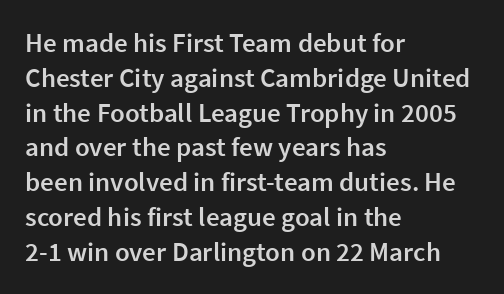
The image shows 27 px text type, upright; set left-aligned, normal line spacing (1.29x), normal letter spacing, not underlined.
